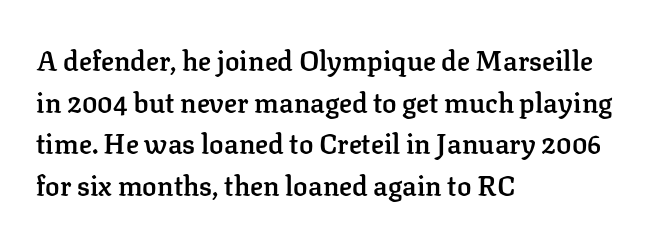
The foot of each line stays bare and open. Teacher's note: observe the even left margin — that is flush-left alignment. Summary of vertical rhythm: regular, with standard interline spacing. The typesetting leans somewhat heavy: a semibold. The lettering stays uniformly vertical, giving the passage a roman look.
